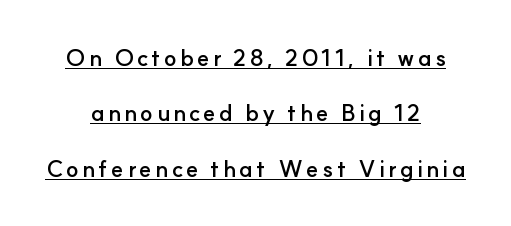
Casual observation: everything's sitting right in the middle. The passage shown stacks its lines with a broad gap. Bold? Absolutely — the strokes are thick and heavy. A typesetter would mark this as roman, not italic. You can see a thin bar hugging the bottom of the glyphs.
